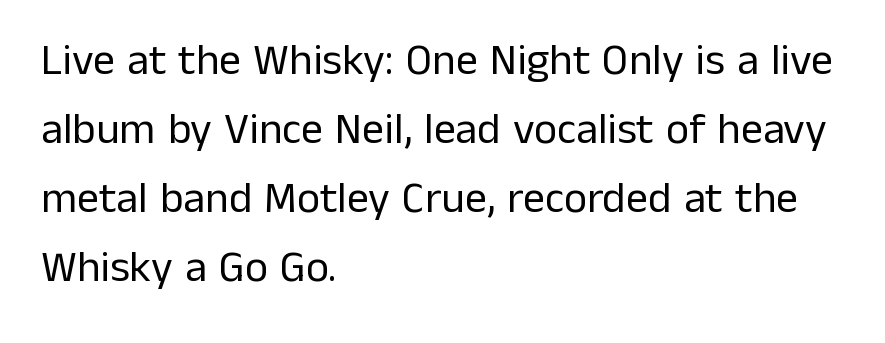
Q: Is the text bold? A: No.
Q: Is the text italic (slanted)? A: No, it is upright.
Q: Is the typeface a serif or a sans-serif typeface? A: Sans-serif.
Q: Is the text underlined? A: No.
Q: How is the paragraph aligned? A: Left-aligned.
Q: Is the spacing between letters normal or unusually wide? A: Normal.
Q: Is the spacing between lines tight, normal or loose? A: Normal.
Q: Width (condensed, normal, or wide)? A: Normal.
Q: Stroke contrast? A: Low.
Q: x-height? A: Medium.
Q: Monospaced? A: No.
